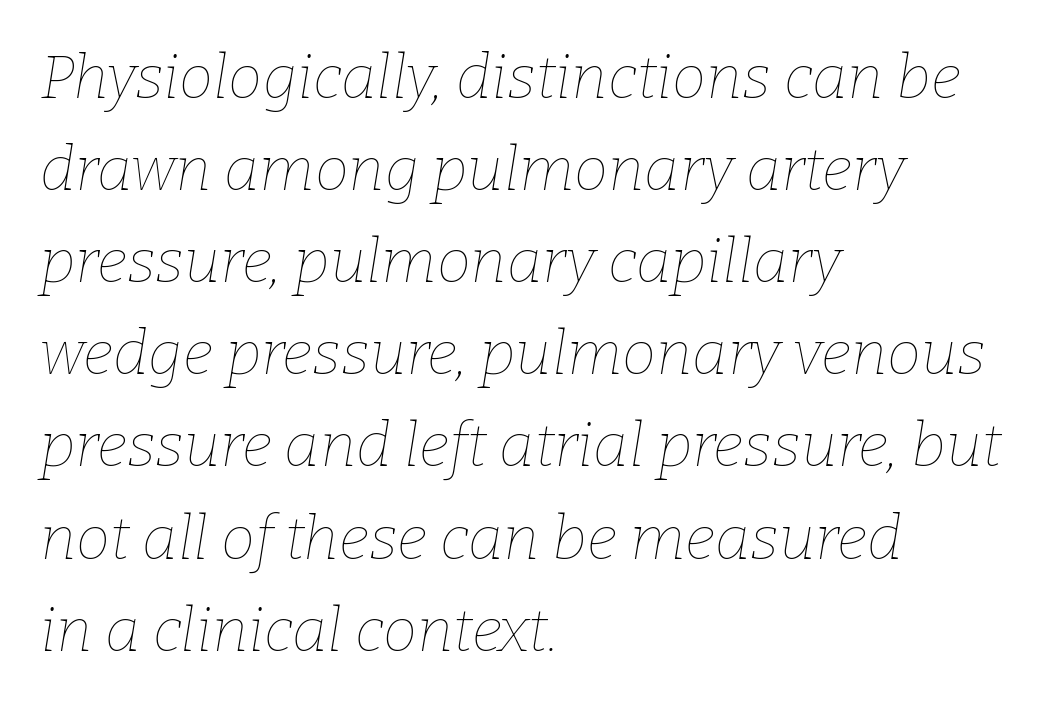
{"italic": "yes", "lean": "right", "slant_degrees": 9, "bold": "no", "weight": "thin", "width": "normal", "stroke_contrast": "low", "x_height": "medium", "monospaced": "no", "underline": "no", "align": "left", "line_spacing": "normal", "line_spacing_ratio": 1.51, "letter_spacing": "normal", "letter_spacing_em": 0.0, "glyph_px": 61}
